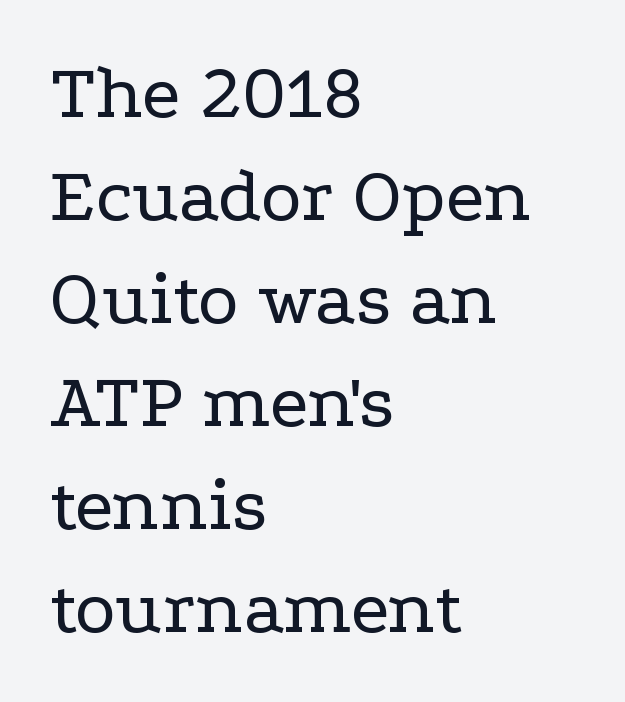
Glyph-to-glyph distance matches everyday printed text. Here the designer chose a conventional face with non-uniform glyph widths. This sample uses an upright cut, with every glyph sitting square on the baseline. The type family on display is of the serif kind. Layout note: lines flush left. Interline gaps are of average width in this sample.
